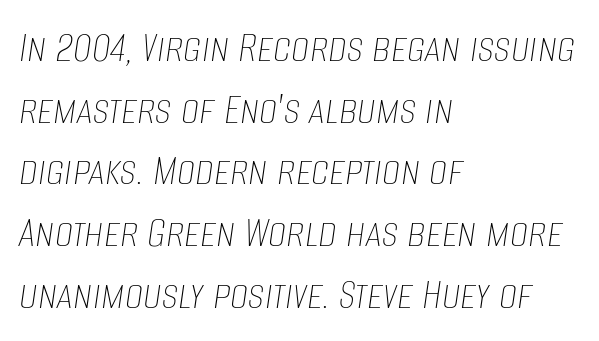
{"italic": "yes", "lean": "right", "slant_degrees": 8, "bold": "no", "weight": "thin", "width": "condensed", "stroke_contrast": "low", "x_height": "large", "monospaced": "no", "underline": "no", "align": "left", "line_spacing": "normal", "line_spacing_ratio": 1.34, "letter_spacing": "normal", "letter_spacing_em": 0.0, "glyph_px": 46}
